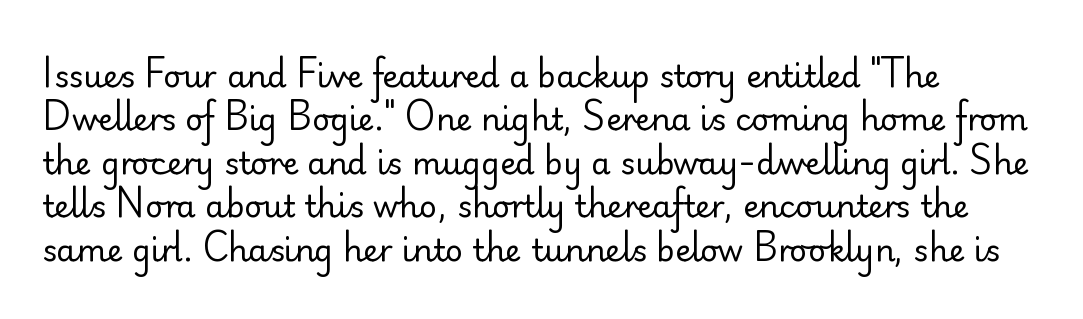
{"serif": "no", "italic": "no", "bold": "no", "weight": "regular", "width": "normal", "stroke_contrast": "low", "x_height": "small", "monospaced": "no", "underline": "no", "align": "left", "line_spacing": "normal", "line_spacing_ratio": 1.4, "letter_spacing": "normal", "letter_spacing_em": 0.0, "glyph_px": 31}
